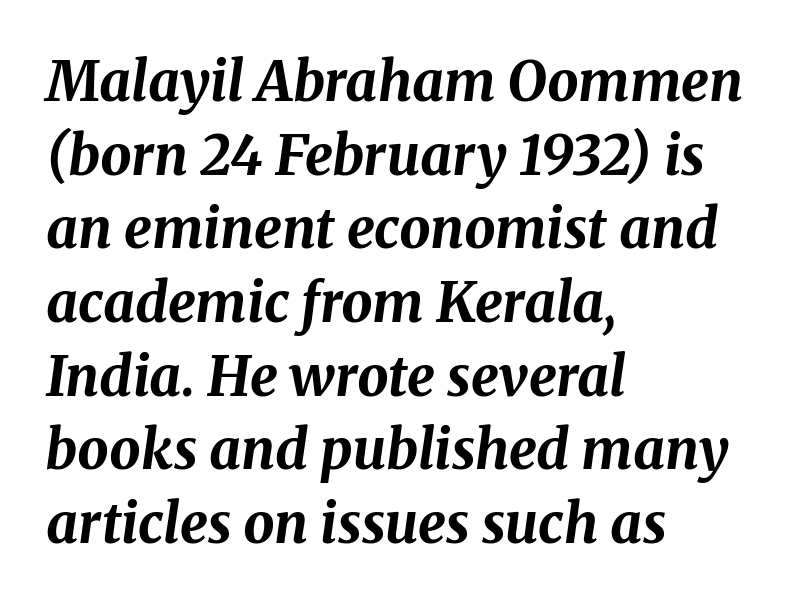
{"italic": "yes", "lean": "right", "slant_degrees": 8, "bold": "yes", "weight": "bold", "width": "normal", "stroke_contrast": "medium", "x_height": "medium", "monospaced": "no", "underline": "no", "align": "left", "line_spacing": "normal", "line_spacing_ratio": 1.34, "letter_spacing": "normal", "letter_spacing_em": 0.0, "glyph_px": 55}
